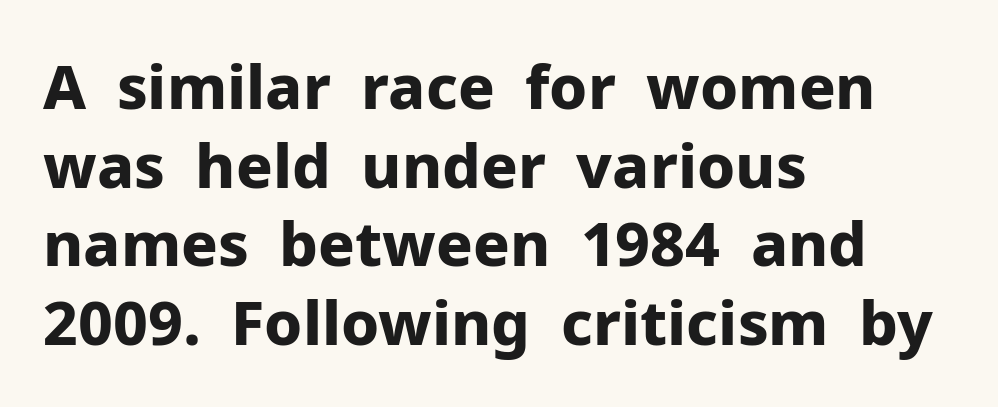
{"serif": "no", "italic": "no", "bold": "yes", "weight": "bold", "width": "normal", "stroke_contrast": "low", "x_height": "medium", "monospaced": "no", "underline": "no", "align": "left", "line_spacing": "normal", "line_spacing_ratio": 1.29, "letter_spacing": "normal", "letter_spacing_em": 0.0, "glyph_px": 61}
